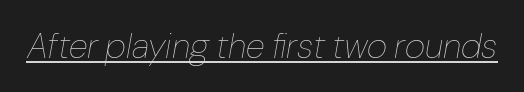
{"italic": "yes", "lean": "right", "slant_degrees": 10, "bold": "no", "weight": "thin", "width": "normal", "stroke_contrast": "low", "x_height": "medium", "monospaced": "no", "underline": "yes", "letter_spacing": "normal", "letter_spacing_em": 0.0, "glyph_px": 35}
